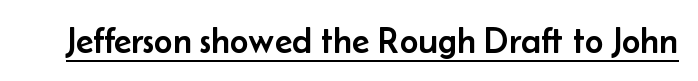
The image shows 36 px sans-serif type, upright; set normal letter spacing, underlined; low stroke contrast and a small x-height.
